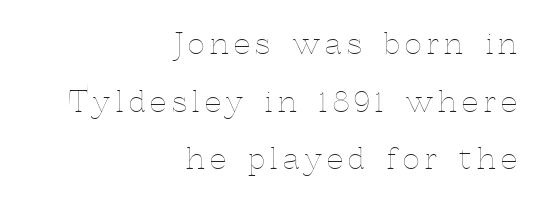
Compared with typical paragraphs, the rows here are farther apart. Character widths vary here, with narrow letters taking less room than wide ones. Short and long lines alike share a common ending point at right. Every stem runs plumb, perpendicular to the baseline. Weight: in the light-to-regular range. Underline: absent.
